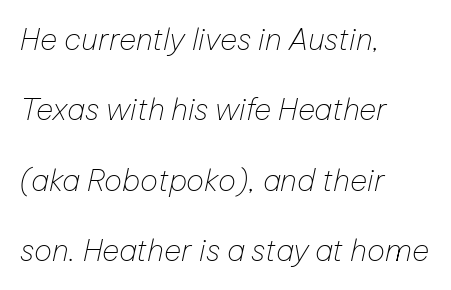
Q: Is the text bold? A: No.
Q: Is the text italic (slanted)? A: Yes, it leans right by about 12 degrees.
Q: Is the text underlined? A: No.
Q: How is the paragraph aligned? A: Left-aligned.
Q: Is the spacing between letters normal or unusually wide? A: Normal.
Q: Is the spacing between lines tight, normal or loose? A: Loose.
Q: Width (condensed, normal, or wide)? A: Normal.
Q: Stroke contrast? A: Low.
Q: x-height? A: Medium.
Q: Monospaced? A: No.
